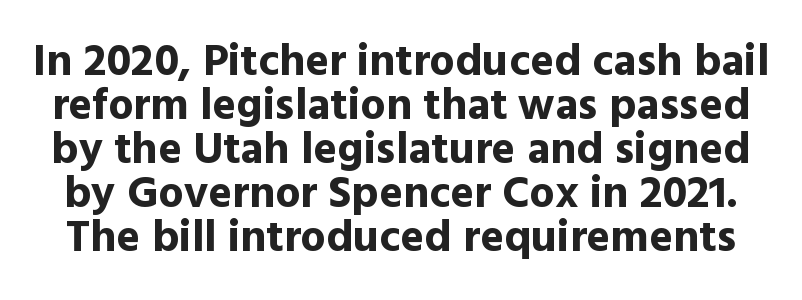
{"serif": "no", "italic": "no", "bold": "yes", "weight": "bold", "width": "normal", "x_height": "medium", "monospaced": "no", "underline": "no", "line_spacing": "tight", "line_spacing_ratio": 0.98, "letter_spacing": "normal", "letter_spacing_em": 0.0, "glyph_px": 45}
